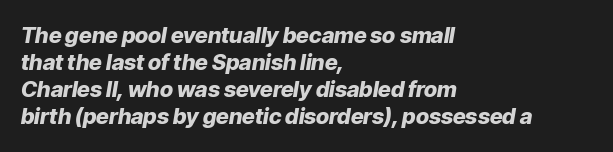
{"italic": "yes", "lean": "right", "slant_degrees": 9, "bold": "yes", "underline": "no", "align": "left", "line_spacing_ratio": 1.23, "letter_spacing": "normal", "letter_spacing_em": 0.0, "glyph_px": 22}
